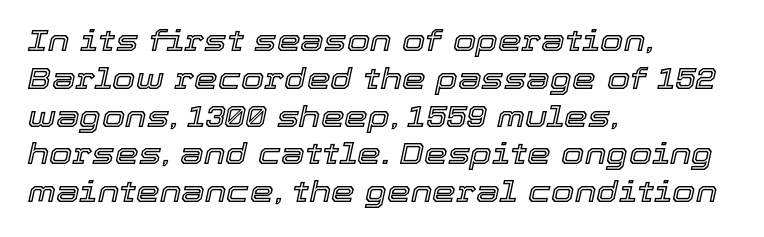
The image shows 30 px text type, italic (leaning right); set left-aligned, normal line spacing (1.26x), normal letter spacing, not underlined; a medium x-height.
